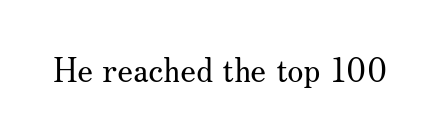
Q: Is the text bold? A: No.
Q: Is the text italic (slanted)? A: No, it is upright.
Q: Is the typeface a serif or a sans-serif typeface? A: Serif.
Q: Is the text underlined? A: No.
Q: Is the spacing between letters normal or unusually wide? A: Normal.
Q: Width (condensed, normal, or wide)? A: Normal.
Q: Stroke contrast? A: Medium.
Q: x-height? A: Small.
Q: Monospaced? A: No.
